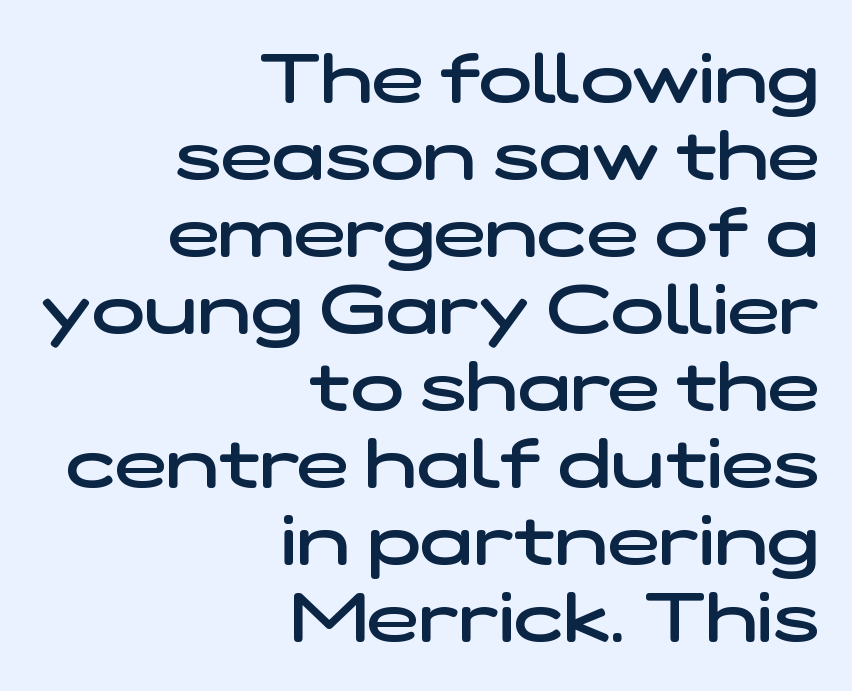
{"serif": "no", "bold": "semi", "weight": "semibold", "width": "wide", "stroke_contrast": "low", "x_height": "medium", "monospaced": "no", "underline": "no", "align": "right", "line_spacing": "tight", "line_spacing_ratio": 1.1, "letter_spacing": "normal", "letter_spacing_em": 0.0, "glyph_px": 70}
